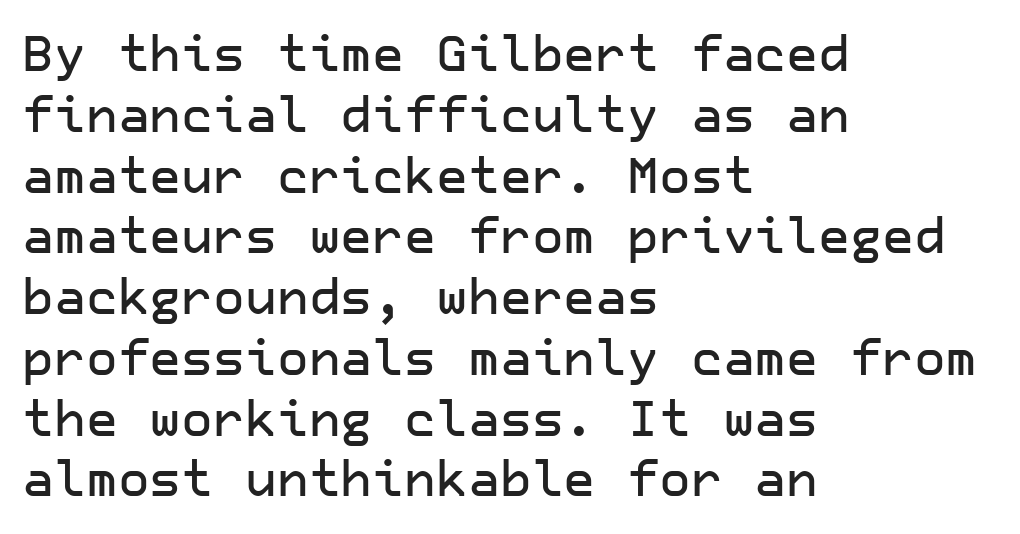
{"serif": "no", "italic": "no", "width": "normal", "stroke_contrast": "low", "x_height": "medium", "underline": "no", "align": "left", "line_spacing_ratio": 1.24, "letter_spacing": "normal", "letter_spacing_em": 0.0, "glyph_px": 49}
